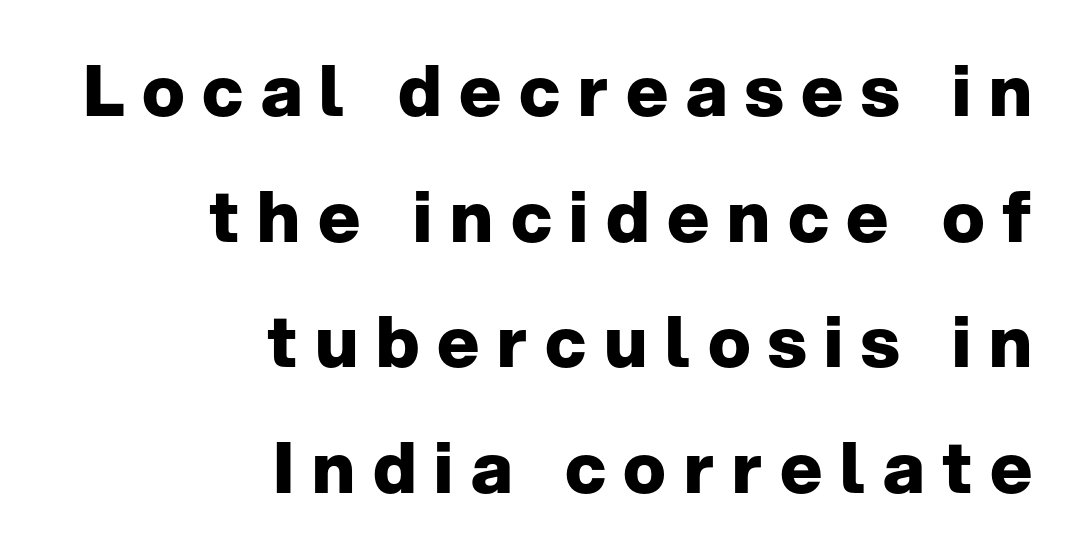
Where is the straight margin? On the right. You could not count columns in this text — the font is proportionally spaced. The string is rendered with underlining switched off. The font's upright variant was chosen for this text. Does the weight exceed regular? Yes, all the way to bold. Type style note: lacks serifs.
